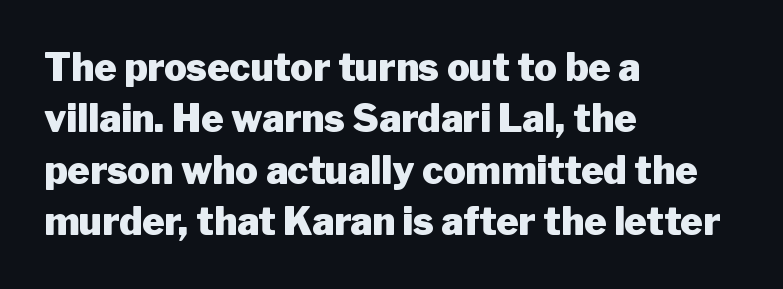
{"serif": "no", "italic": "no", "bold": "yes", "weight": "heavy", "width": "normal", "stroke_contrast": "low", "x_height": "medium", "monospaced": "no", "underline": "no", "align": "left", "line_spacing": "normal", "line_spacing_ratio": 1.35, "letter_spacing": "normal", "letter_spacing_em": 0.0, "glyph_px": 38}
